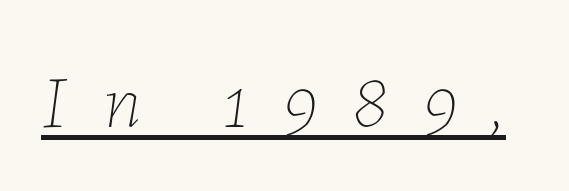
{"italic": "yes", "lean": "right", "slant_degrees": 7, "bold": "no", "weight": "thin", "width": "normal", "stroke_contrast": "low", "x_height": "medium", "monospaced": "no", "underline": "yes", "letter_spacing": "wide", "letter_spacing_em": 0.46, "glyph_px": 75}
